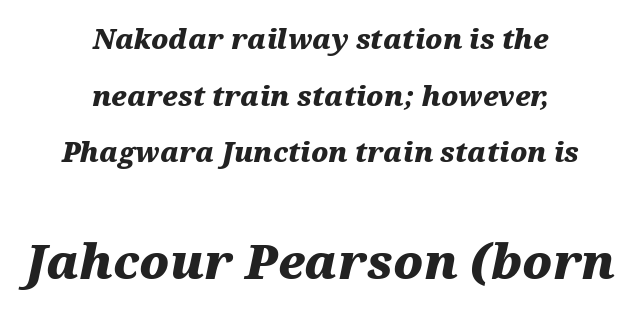
Strong, thick strokes mark this as bold type. Underlining? Definitely not there. Compared with typical paragraphs, the rows here are farther apart. The passage shown has conventional tracking throughout. The rendering uses natural spacing where letterforms have individual widths.
